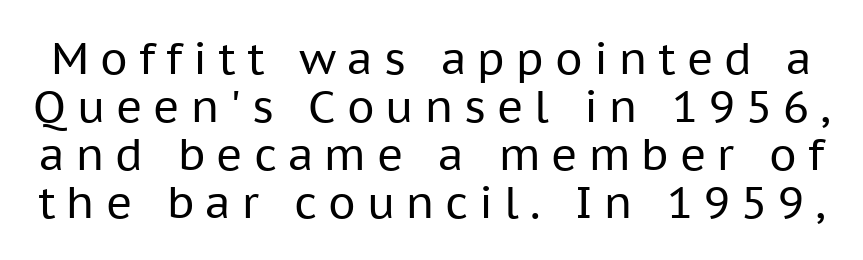
Think of a printed novel: that variable character pitch is what you see here. The font family rendered here belongs to the sans-serif group. Stems and bowls with no extra thickness — not bold. When letters stand straight like this, we call the style roman or upright. What's the leading like? Squeezed, with rows nearly overlapping. The gaps between neighbouring characters are conspicuously large.
